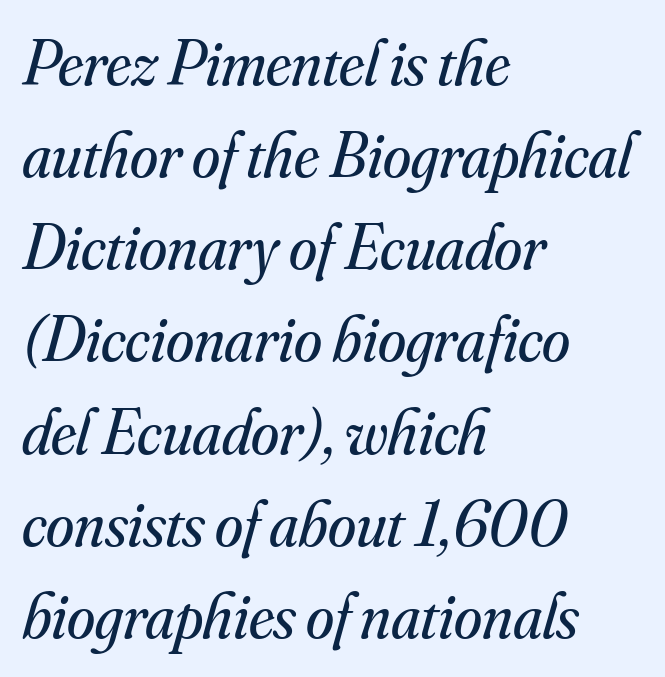
Q: Is the text bold? A: No.
Q: Is the text italic (slanted)? A: Yes, it leans right by about 16 degrees.
Q: Is the typeface a serif or a sans-serif typeface? A: Serif.
Q: Is the text underlined? A: No.
Q: How is the paragraph aligned? A: Left-aligned.
Q: Is the spacing between letters normal or unusually wide? A: Normal.
Q: Is the spacing between lines tight, normal or loose? A: Normal.
Q: Width (condensed, normal, or wide)? A: Normal.
Q: Stroke contrast? A: Medium.
Q: x-height? A: Small.
Q: Monospaced? A: No.
